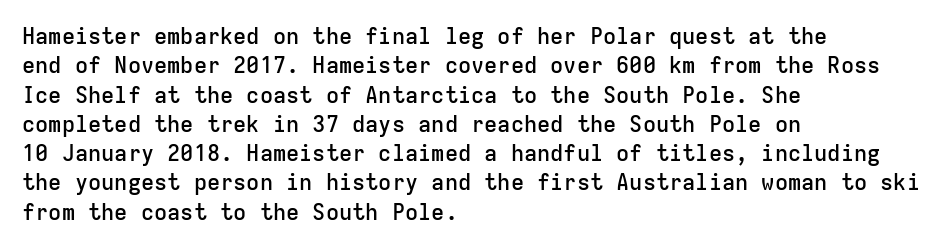
Q: Is the text bold? A: Semi-bold.
Q: Is the text italic (slanted)? A: No, it is upright.
Q: Is the text underlined? A: No.
Q: How is the paragraph aligned? A: Left-aligned.
Q: Is the spacing between letters normal or unusually wide? A: Normal.
Q: Is the spacing between lines tight, normal or loose? A: Normal.
